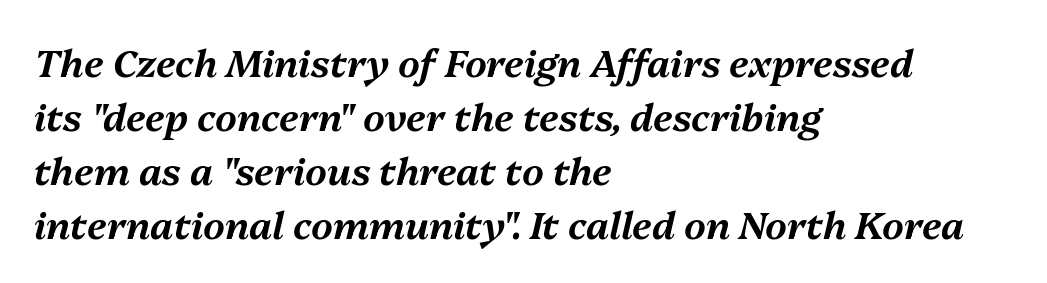
Q: Is the text italic (slanted)? A: Yes, it leans right by about 13 degrees.
Q: Is the text underlined? A: No.
Q: How is the paragraph aligned? A: Left-aligned.
Q: Is the spacing between letters normal or unusually wide? A: Normal.
Q: Is the spacing between lines tight, normal or loose? A: Normal.
Q: Width (condensed, normal, or wide)? A: Normal.
Q: Stroke contrast? A: Medium.
Q: x-height? A: Medium.
Q: Monospaced? A: No.
